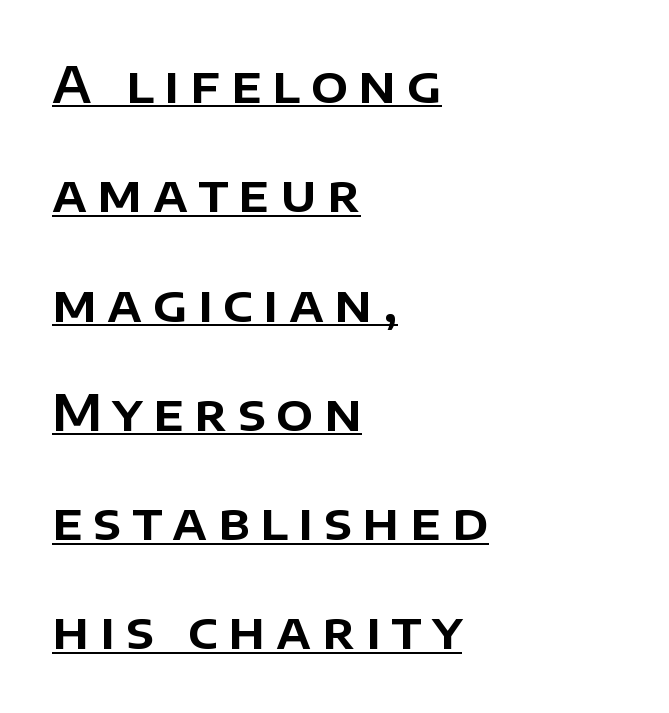
Q: Is the text italic (slanted)? A: No, it is upright.
Q: Is the typeface a serif or a sans-serif typeface? A: Sans-serif.
Q: Is the text underlined? A: Yes.
Q: How is the paragraph aligned? A: Left-aligned.
Q: Is the spacing between letters normal or unusually wide? A: Unusually wide.
Q: Is the spacing between lines tight, normal or loose? A: Loose.
Q: Width (condensed, normal, or wide)? A: Normal.
Q: Stroke contrast? A: Low.
Q: x-height? A: Large.
Q: Monospaced? A: No.
